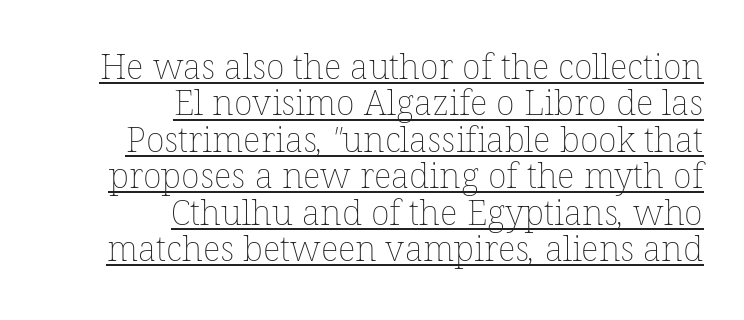
{"bold": "no", "weight": "thin", "width": "normal", "stroke_contrast": "low", "x_height": "medium", "monospaced": "no", "underline": "yes", "align": "right", "line_spacing": "tight", "line_spacing_ratio": 1.04, "letter_spacing": "normal", "letter_spacing_em": 0.0, "glyph_px": 35}
